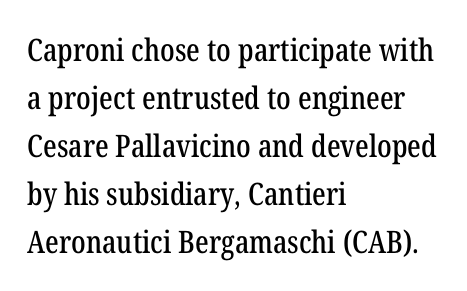
{"serif": "yes", "italic": "no", "width": "condensed", "stroke_contrast": "low", "x_height": "medium", "monospaced": "no", "underline": "no", "align": "left", "line_spacing": "normal", "line_spacing_ratio": 1.55, "letter_spacing": "normal", "letter_spacing_em": 0.0, "glyph_px": 31}
